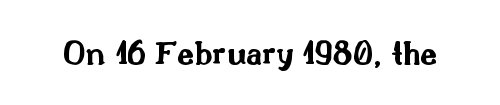
Heavy-handed strokes throughout: this text is bold. These lines were composed using upright roman letters. The rendering uses natural spacing where letterforms have individual widths. No feet cap the strokes, marking this as sans-serif type. The space directly below the letters is spotless.
